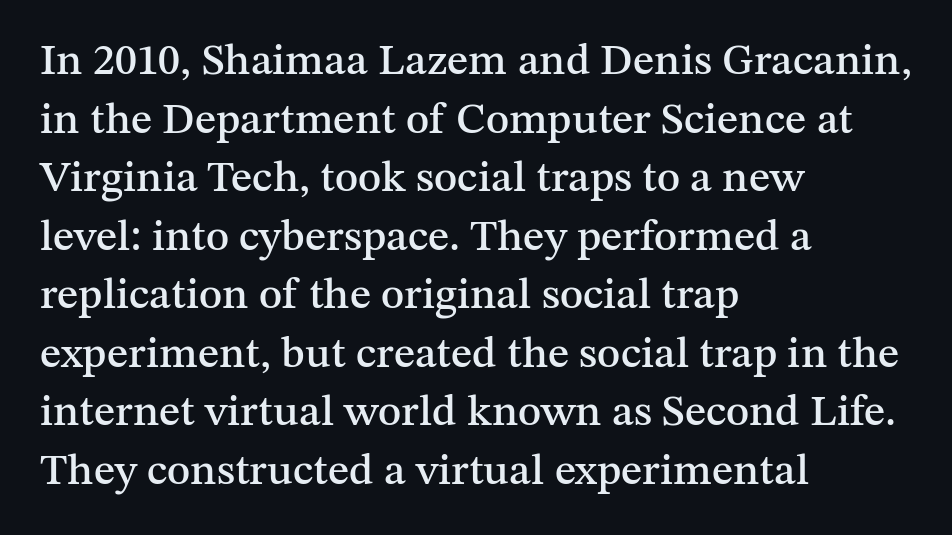
Q: Is the text italic (slanted)? A: No, it is upright.
Q: Is the typeface a serif or a sans-serif typeface? A: Serif.
Q: Is the text underlined? A: No.
Q: How is the paragraph aligned? A: Left-aligned.
Q: Is the spacing between letters normal or unusually wide? A: Normal.
Q: Is the spacing between lines tight, normal or loose? A: Normal.
Q: Width (condensed, normal, or wide)? A: Normal.
Q: Stroke contrast? A: Medium.
Q: x-height? A: Medium.
Q: Monospaced? A: No.
